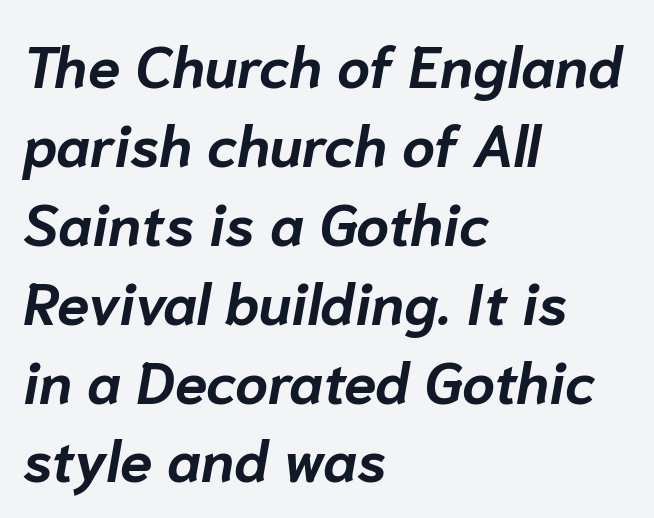
Q: Is the text bold? A: Yes.
Q: Is the text italic (slanted)? A: Yes, it leans right by about 10 degrees.
Q: Is the text underlined? A: No.
Q: How is the paragraph aligned? A: Left-aligned.
Q: Is the spacing between letters normal or unusually wide? A: Normal.
Q: Is the spacing between lines tight, normal or loose? A: Normal.
Q: Width (condensed, normal, or wide)? A: Normal.
Q: Stroke contrast? A: Low.
Q: x-height? A: Medium.
Q: Monospaced? A: No.
